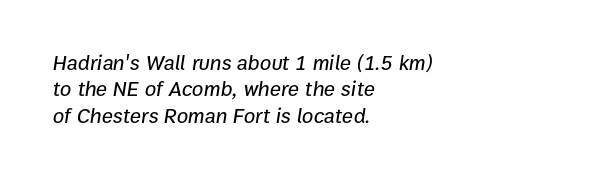
{"italic": "yes", "lean": "right", "slant_degrees": 9, "underline": "no", "align": "left", "line_spacing": "normal", "line_spacing_ratio": 1.26, "letter_spacing": "normal", "letter_spacing_em": 0.0, "glyph_px": 21}
